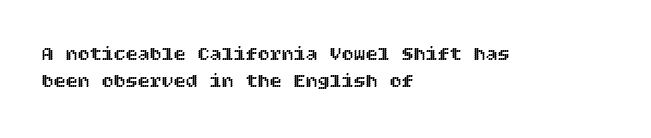
The image shows 20 px text type, upright; set left-aligned, normal line spacing (1.35x), normal letter spacing, not underlined.
